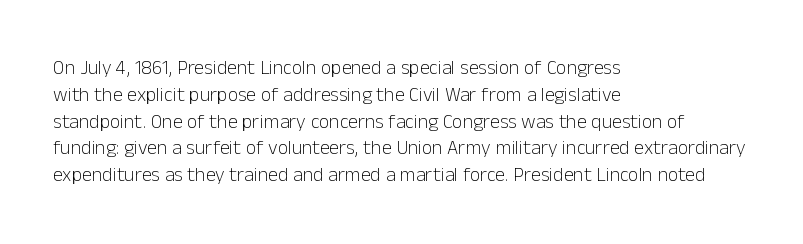
Unlike italic type, these characters show no tilt at all. Honestly, there is no underline to notice here at all. The ragged edge is on the right, which tells us the setting is flush left. Tracking here is standard; glyphs follow each other at the usual distance.
